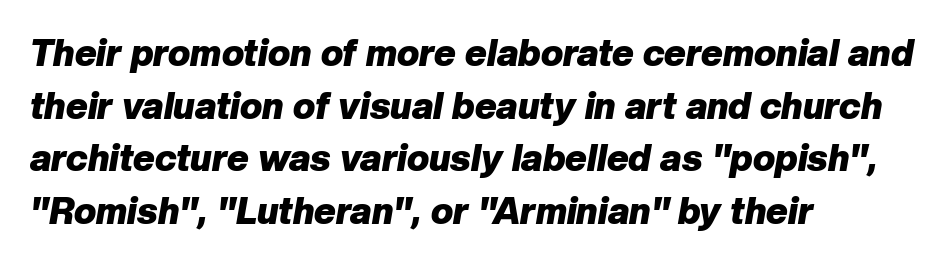
{"italic": "yes", "lean": "right", "slant_degrees": 10, "bold": "yes", "weight": "heavy", "width": "normal", "stroke_contrast": "low", "x_height": "medium", "monospaced": "no", "underline": "no", "align": "left", "line_spacing": "normal", "line_spacing_ratio": 1.42, "letter_spacing": "normal", "letter_spacing_em": 0.0, "glyph_px": 37}
